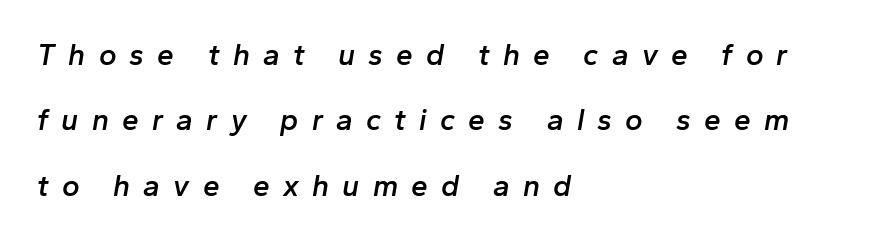
Q: Is the text bold? A: Semi-bold.
Q: Is the text italic (slanted)? A: Yes, it leans right by about 10 degrees.
Q: Is the text underlined? A: No.
Q: How is the paragraph aligned? A: Left-aligned.
Q: Is the spacing between letters normal or unusually wide? A: Unusually wide.
Q: Is the spacing between lines tight, normal or loose? A: Loose.
Q: Width (condensed, normal, or wide)? A: Normal.
Q: Stroke contrast? A: Low.
Q: x-height? A: Medium.
Q: Monospaced? A: No.
